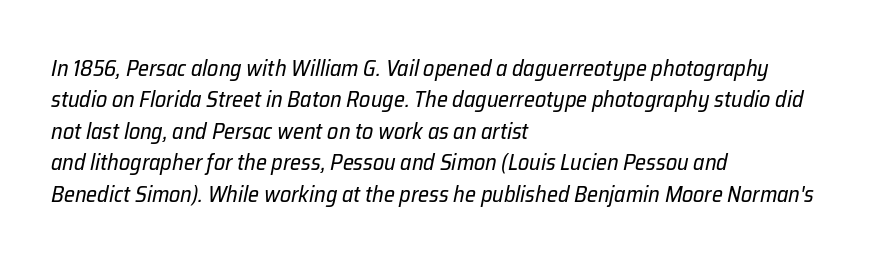
{"italic": "yes", "lean": "right", "slant_degrees": 12, "bold": "no", "underline": "no", "align": "left", "line_spacing": "normal", "line_spacing_ratio": 1.43, "letter_spacing": "normal", "letter_spacing_em": 0.0, "glyph_px": 22}
